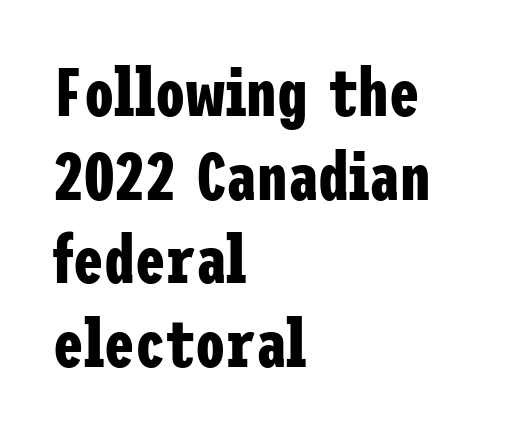
The image shows 68 px bold, condensed sans-serif type, upright; set left-aligned, line spacing 1.23x, normal letter spacing, not underlined; low stroke contrast and a medium x-height.
